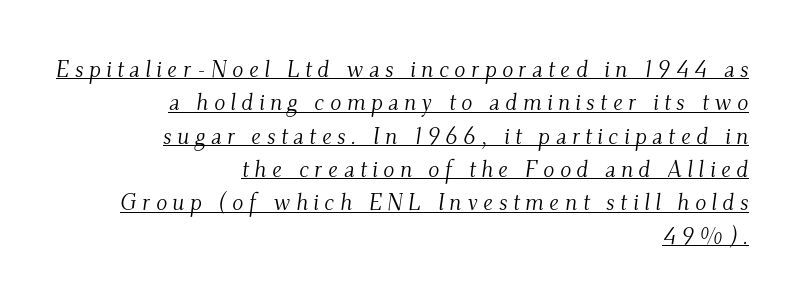
Designer's note — italics engaged. The line-height multiplier appears to be the usual default. The type is letterspaced generously, with wide tracking. No extra ink here — the face is not bold. The rendering uses the underline text-decoration. Is the block centered? No — it sits flush against the right margin.
